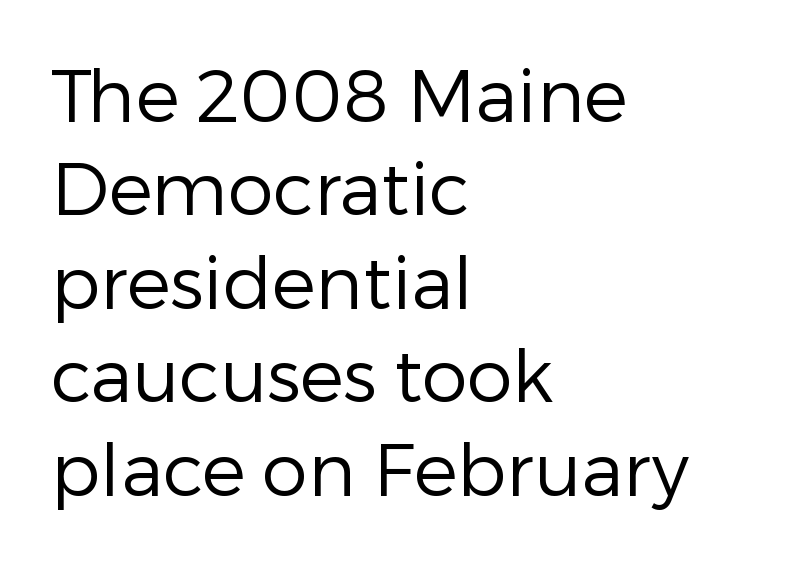
Q: Is the text bold? A: No.
Q: Is the text italic (slanted)? A: No, it is upright.
Q: Is the typeface a serif or a sans-serif typeface? A: Sans-serif.
Q: Is the text underlined? A: No.
Q: How is the paragraph aligned? A: Left-aligned.
Q: Is the spacing between letters normal or unusually wide? A: Normal.
Q: Is the spacing between lines tight, normal or loose? A: Normal.
Q: Width (condensed, normal, or wide)? A: Normal.
Q: Stroke contrast? A: Low.
Q: x-height? A: Medium.
Q: Monospaced? A: No.
